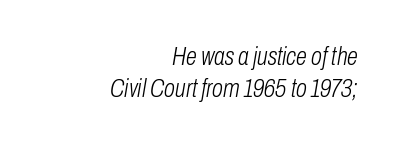
{"italic": "yes", "lean": "right", "slant_degrees": 10, "bold": "no", "underline": "no", "align": "right", "line_spacing": "normal", "line_spacing_ratio": 1.3, "letter_spacing": "normal", "letter_spacing_em": 0.0, "glyph_px": 25}
